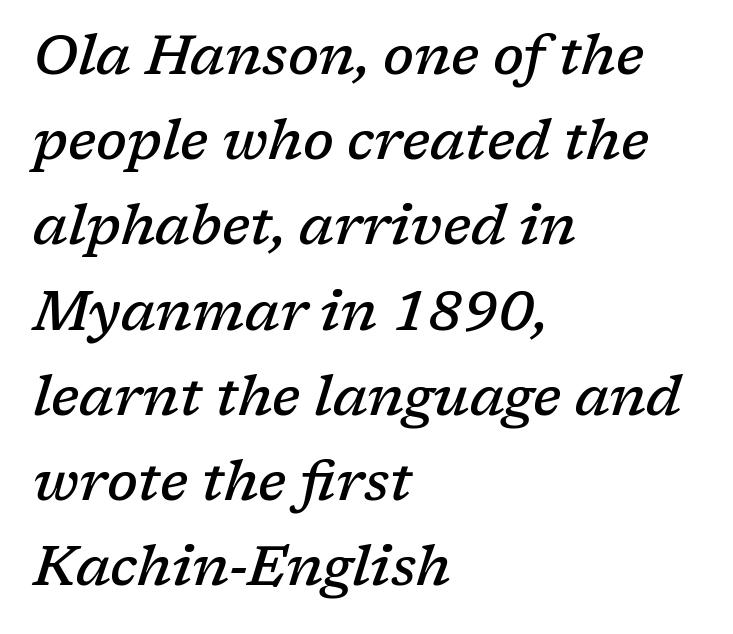
The image shows 55 px semibold serif type, italic (leaning right); set left-aligned, normal line spacing (1.55x), normal letter spacing, not underlined; low stroke contrast and a medium x-height.
